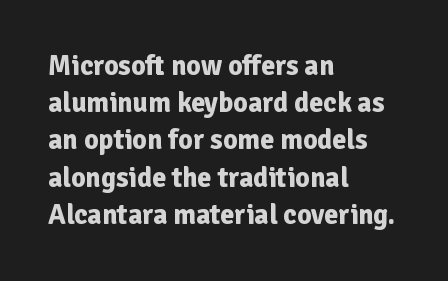
{"serif": "no", "italic": "no", "bold": "yes", "weight": "bold", "width": "normal", "stroke_contrast": "low", "x_height": "medium", "monospaced": "no", "underline": "no", "align": "left", "line_spacing": "normal", "line_spacing_ratio": 1.33, "letter_spacing": "normal", "letter_spacing_em": 0.0, "glyph_px": 28}
